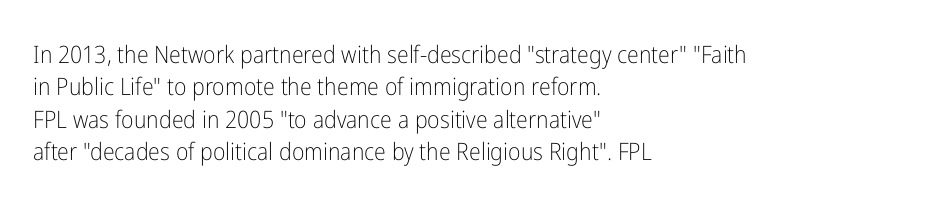
The image shows 24 px text type, upright; set left-aligned, normal line spacing (1.35x), normal letter spacing, not underlined.
